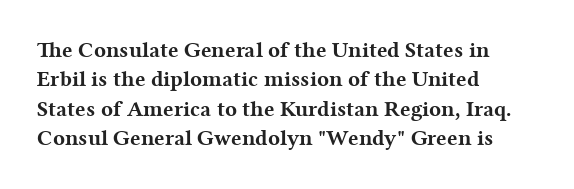
The image shows 22 px bold type, upright; set left-aligned, normal line spacing (1.34x), normal letter spacing, not underlined.
